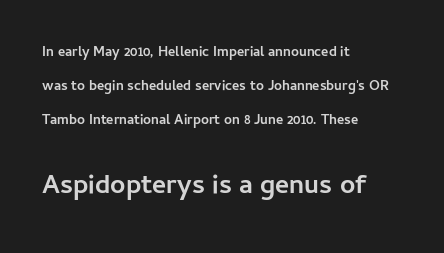
Is the lower block the larger one? Yes — the lower block carries the bigger type. No italicization has been applied; the sample stays upright. Emphasis by weight is at full strength: bold. In terms of letterspacing, this is plain default setting. Leftover space on each line is placed entirely after the last word. Any mark beneath the type? The region is blank.
